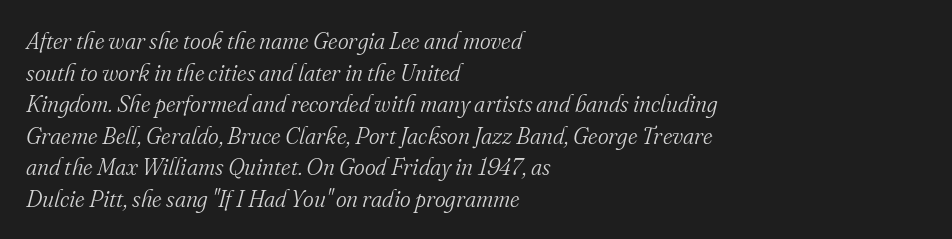
These glyphs show unthickened strokes, regular width or finer. The strip under each line holds only bare page. Short note: letters normally spaced. A typesetter would call this leading conventional body-copy spacing. Tall strokes in this sample are angled rather than plumb.
